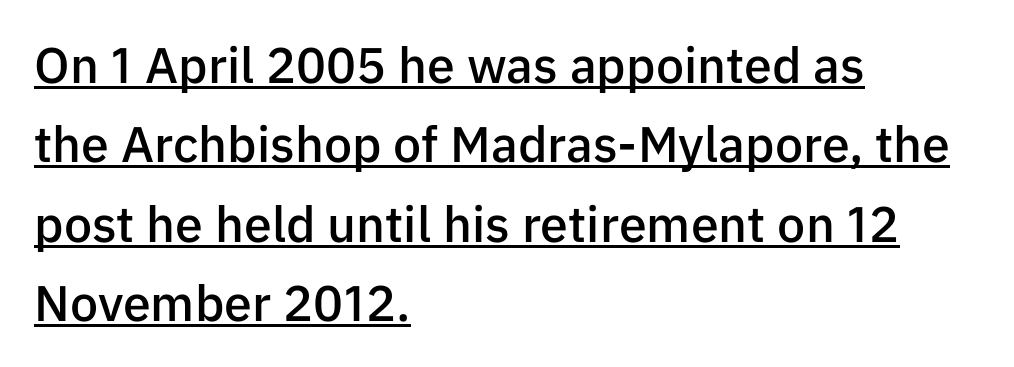
{"serif": "no", "italic": "no", "bold": "semi", "weight": "semibold", "width": "normal", "stroke_contrast": "low", "x_height": "medium", "monospaced": "no", "underline": "yes", "align": "left", "line_spacing": "normal", "line_spacing_ratio": 1.59, "letter_spacing": "normal", "letter_spacing_em": 0.0, "glyph_px": 50}
